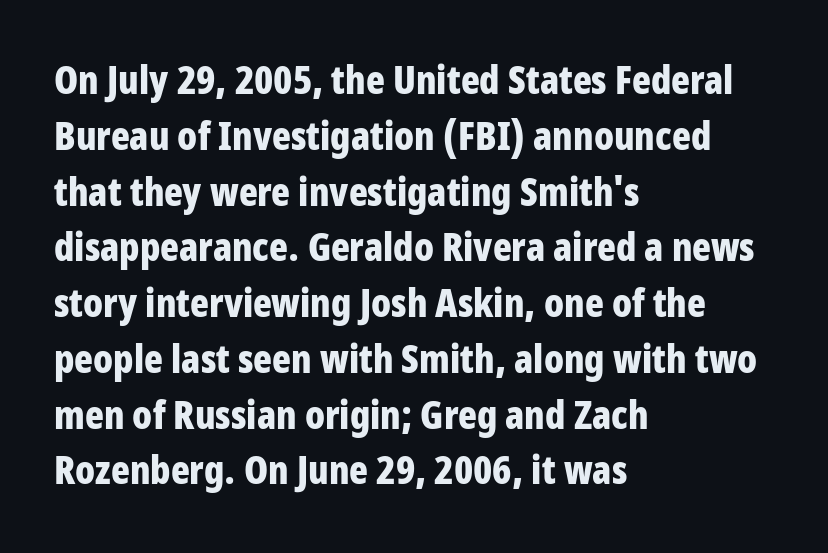
The image shows 39 px bold, condensed sans-serif type, upright; set left-aligned, normal line spacing (1.43x), normal letter spacing, not underlined; low stroke contrast and a large x-height.
